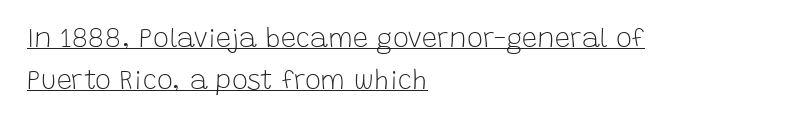
Q: Is the text bold? A: No.
Q: Is the text italic (slanted)? A: No, it is upright.
Q: Is the text underlined? A: Yes.
Q: How is the paragraph aligned? A: Left-aligned.
Q: Is the spacing between letters normal or unusually wide? A: Normal.
Q: Is the spacing between lines tight, normal or loose? A: Normal.
